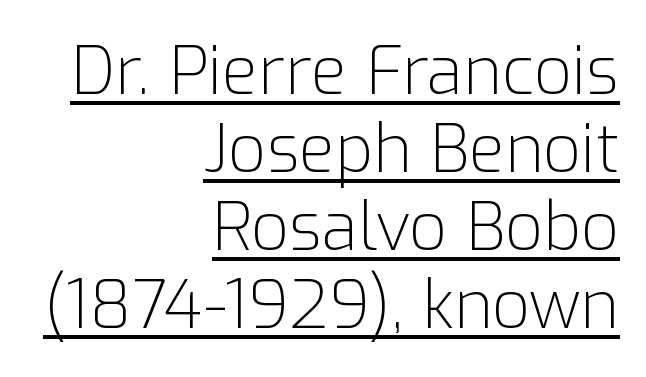
Tall strokes in this sample are plumb rather than angled. Look at the tracking — it's just the regular setting, nothing added. This is underlined copy, the kind a proofreader might mark for attention. This sample has the flowing, uneven cadence of proportional lettering. Compared with a flush-left layout, this one pins lines to the opposite, right side. Each stroke keeps to a modest, everyday thickness or less.
